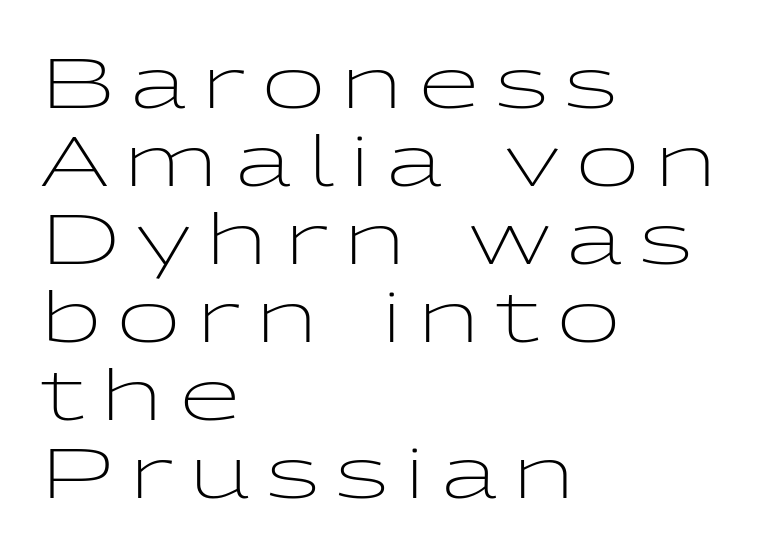
The typography opts for an upright posture over an oblique one. Leading is clearly below the norm, producing a dense column. Lines of text with bare space underneath. Bold? No — there's no thickening of the strokes. Tracking here is generous; glyphs stand well apart from one another.
